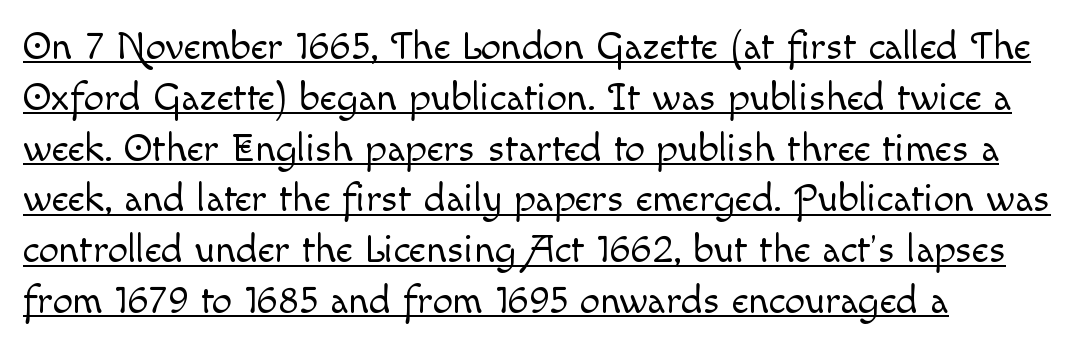
Is this a fixed-width face? No — the glyphs have proportional, varying widths. The rendered words wear a rule along their underside. The compositor pushed each line to the left boundary. The letters stand upright; this is a roman face. These lines sit exactly where default settings would place them. The letterforms sit at book weight or below.
